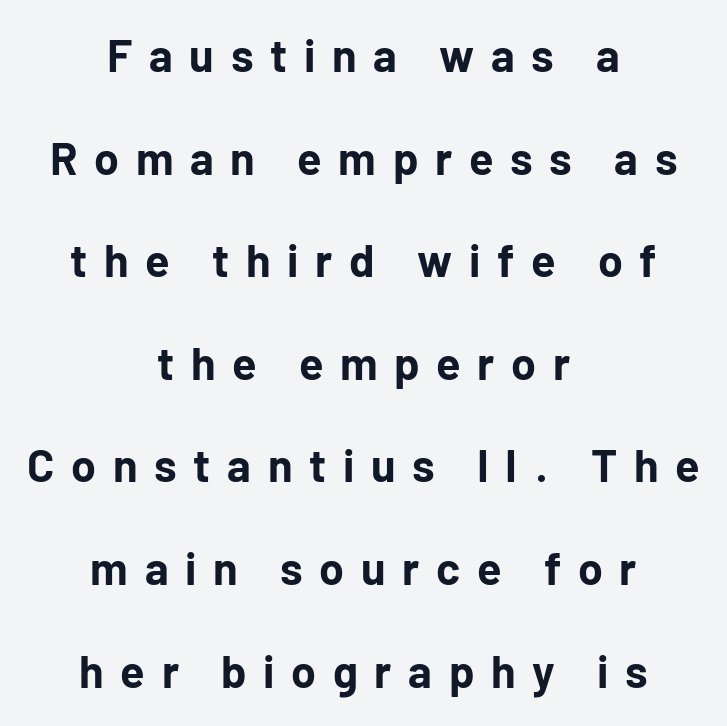
The image shows 45 px bold sans-serif type, upright; set centered, loose line spacing (2.28x), unusually wide letter spacing (+0.37 em), not underlined; low stroke contrast and a medium x-height.
